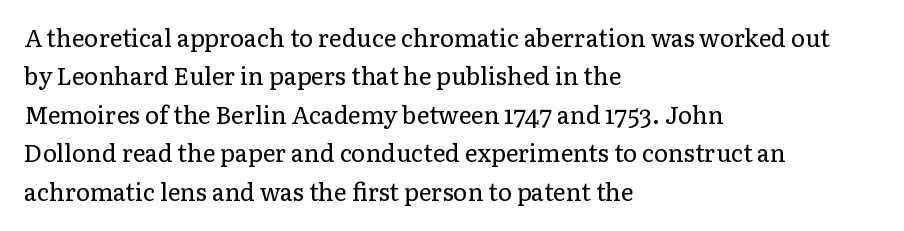
The image shows 24 px text type, upright; set left-aligned, normal line spacing (1.6x), normal letter spacing, not underlined.
